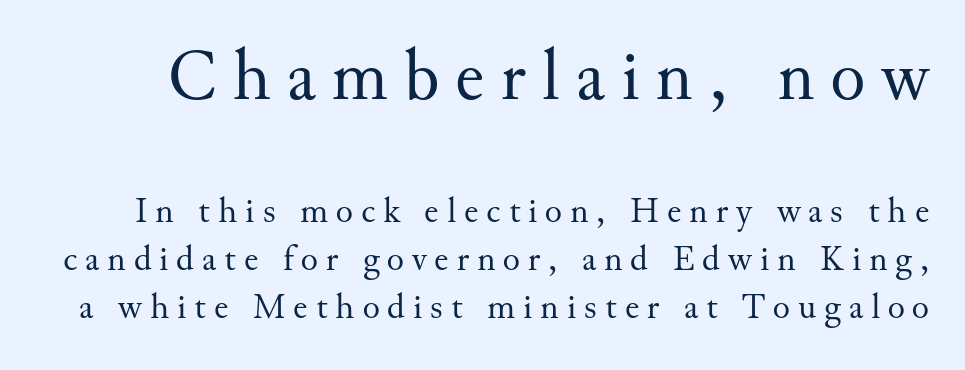
The typeface has the unassuming heft of standard copy or less. Has an underline been added? It has not. Rows of type keep a routine distance in the vertical direction. Do the characters align in a grid? No, the font is proportional. Here the glyphs are tracked loosely, breaking word shapes into spaced letters.
